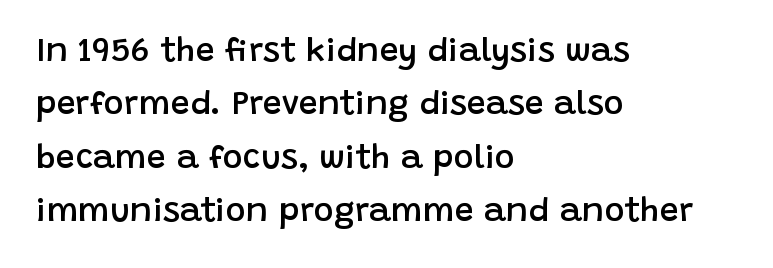
The image shows 34 px semibold sans-serif type, upright; set left-aligned, normal line spacing (1.57x), normal letter spacing, not underlined; low stroke contrast and a large x-height.
